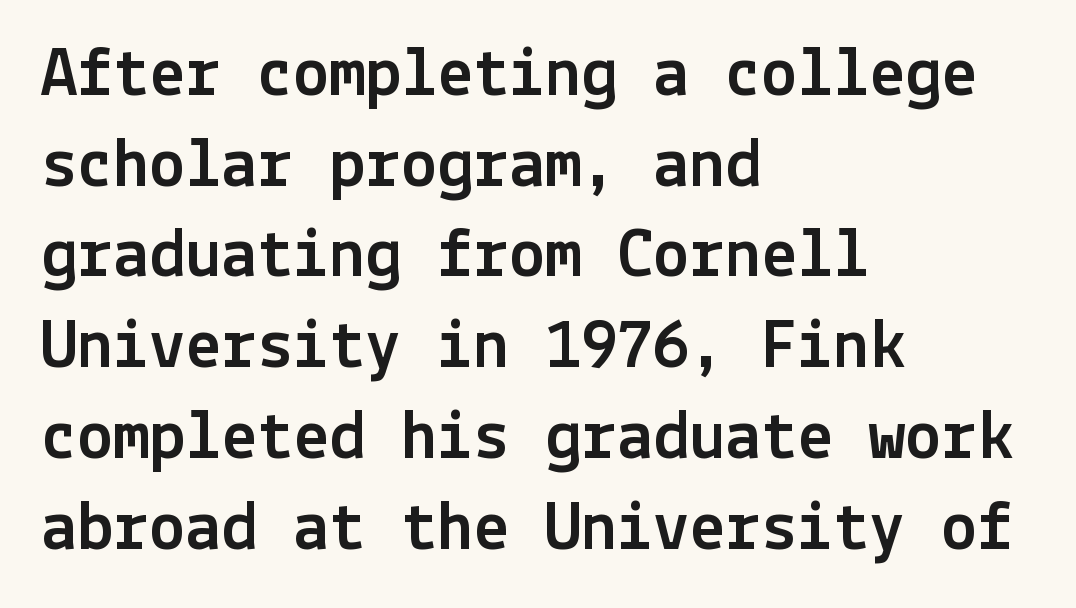
The image shows 72 px sans-serif type, upright; set left-aligned, normal line spacing (1.26x), normal letter spacing, not underlined; a medium x-height.
